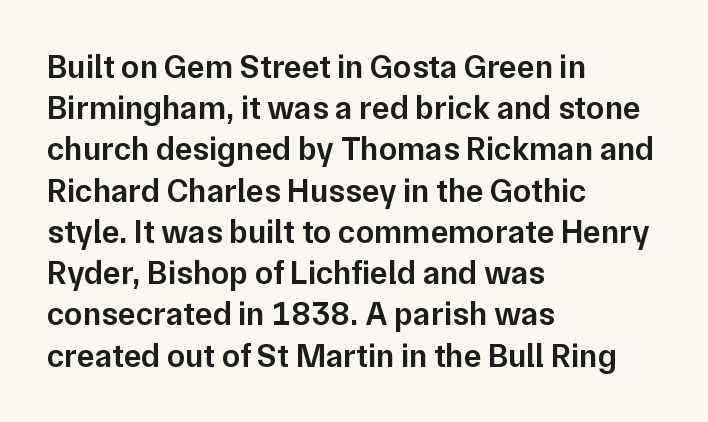
Q: Is the text bold? A: Semi-bold.
Q: Is the text italic (slanted)? A: No, it is upright.
Q: Is the typeface a serif or a sans-serif typeface? A: Sans-serif.
Q: Is the text underlined? A: No.
Q: How is the paragraph aligned? A: Left-aligned.
Q: Is the spacing between letters normal or unusually wide? A: Normal.
Q: Is the spacing between lines tight, normal or loose? A: Normal.
Q: Width (condensed, normal, or wide)? A: Normal.
Q: Stroke contrast? A: Low.
Q: x-height? A: Medium.
Q: Monospaced? A: No.
